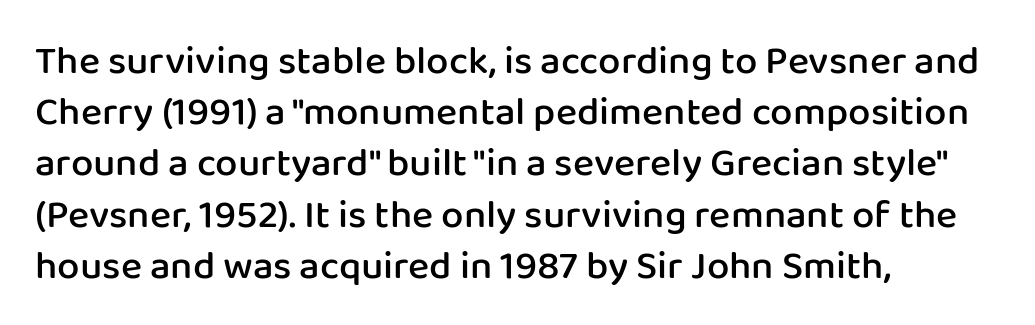
The image shows 40 px semibold sans-serif type, upright; set left-aligned, normal line spacing (1.28x), normal letter spacing, not underlined; low stroke contrast and a medium x-height.
